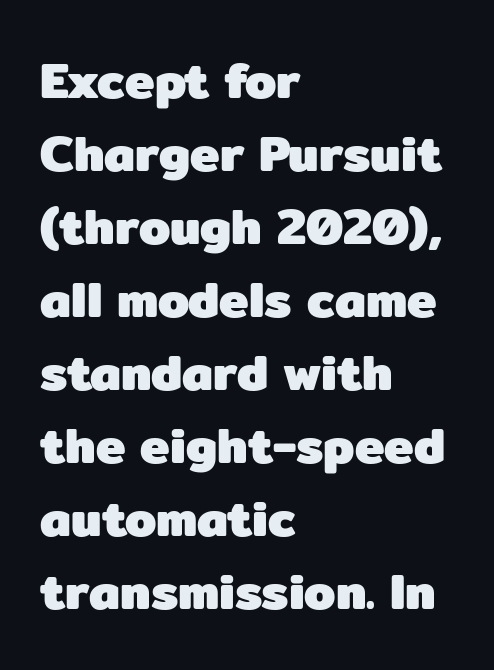
The image shows 50 px heavy sans-serif type, upright; set left-aligned, normal line spacing (1.46x), normal letter spacing, not underlined; low stroke contrast and a medium x-height.
